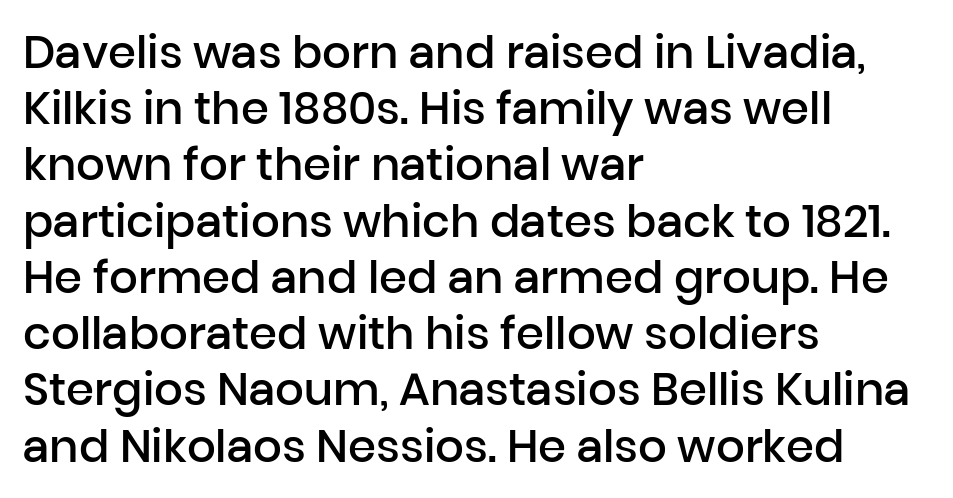
{"serif": "no", "italic": "no", "bold": "semi", "weight": "semibold", "width": "normal", "stroke_contrast": "low", "x_height": "medium", "monospaced": "no", "underline": "no", "align": "left", "line_spacing": "normal", "line_spacing_ratio": 1.25, "letter_spacing": "normal", "letter_spacing_em": 0.0, "glyph_px": 45}
